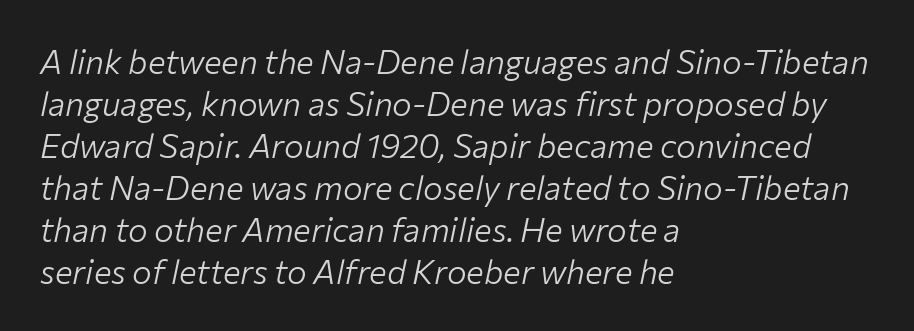
{"italic": "yes", "lean": "right", "slant_degrees": 12, "bold": "no", "weight": "light", "width": "normal", "stroke_contrast": "low", "x_height": "medium", "monospaced": "no", "underline": "no", "align": "left", "line_spacing": "normal", "line_spacing_ratio": 1.27, "letter_spacing": "normal", "letter_spacing_em": 0.0, "glyph_px": 33}
